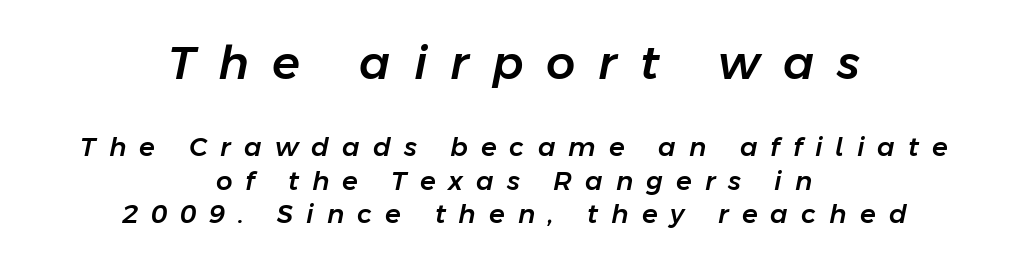
{"italic": "yes", "lean": "right", "slant_degrees": 11, "width": "normal", "stroke_contrast": "low", "x_height": "medium", "monospaced": "no", "underline": "no", "align": "center", "line_spacing": "normal", "line_spacing_ratio": 1.29, "letter_spacing": "wide", "letter_spacing_em": 0.5, "larger_block": "first", "size_ratio": 1.77, "glyph_px": 46}
